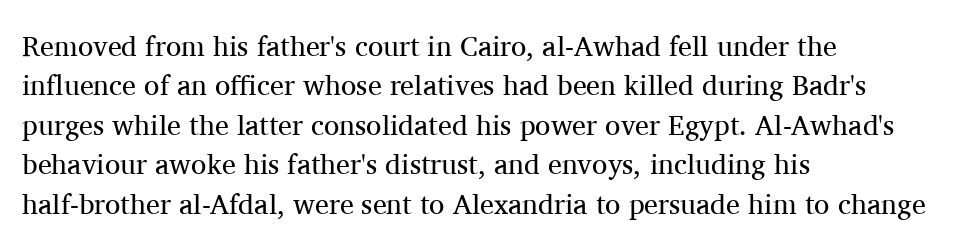
The image shows 28 px regular-weight serif type, upright; set left-aligned, normal line spacing (1.41x), normal letter spacing, not underlined; medium stroke contrast and a medium x-height.
